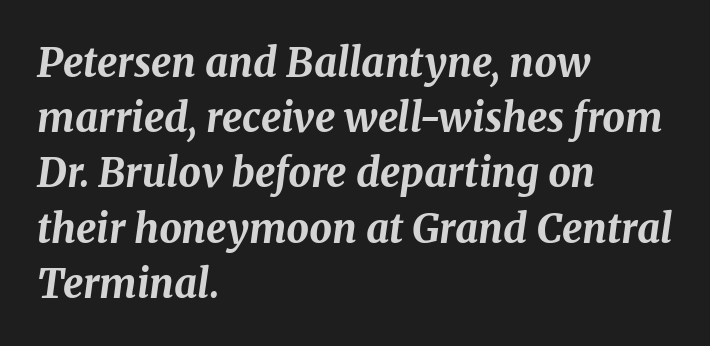
Q: Is the text bold? A: Yes.
Q: Is the text italic (slanted)? A: Yes, it leans right by about 8 degrees.
Q: Is the text underlined? A: No.
Q: How is the paragraph aligned? A: Left-aligned.
Q: Is the spacing between letters normal or unusually wide? A: Normal.
Q: Is the spacing between lines tight, normal or loose? A: Normal.
Q: Width (condensed, normal, or wide)? A: Normal.
Q: Stroke contrast? A: Medium.
Q: x-height? A: Medium.
Q: Monospaced? A: No.
